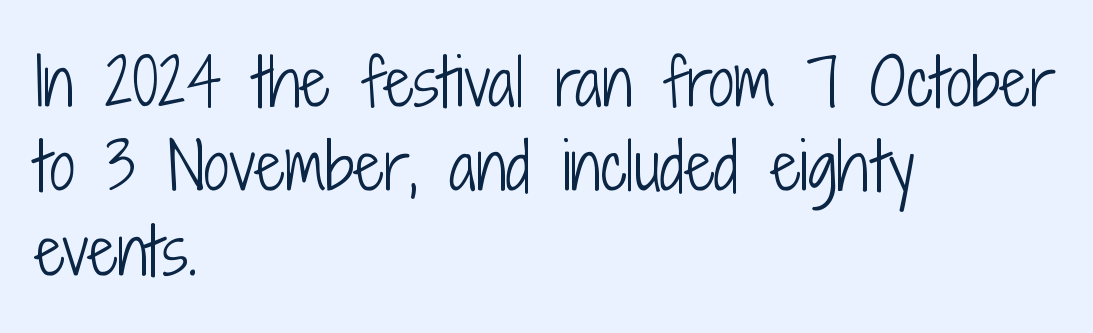
The image shows 64 px light, condensed sans-serif type, upright; set left-aligned, normal line spacing (1.32x), normal letter spacing, not underlined; low stroke contrast and a medium x-height.
